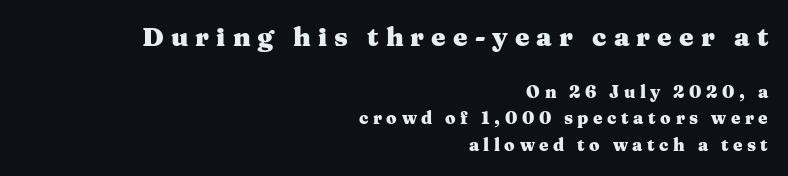
{"italic": "no", "bold": "yes", "underline": "no", "align": "right", "line_spacing": "normal", "line_spacing_ratio": 1.55, "letter_spacing": "wide", "letter_spacing_em": 0.27, "larger_block": "first", "size_ratio": 1.53, "glyph_px": 26}
